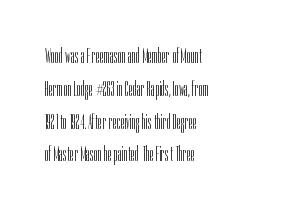
Upright lettering throughout. The rows are spaced the way most documents space them. These lines stack with their left ends in a neat column. The space beneath each line is pristine and unruled. This sample uses plain, unmodified letter spacing. Stem width sits at or under what a default text font uses.
